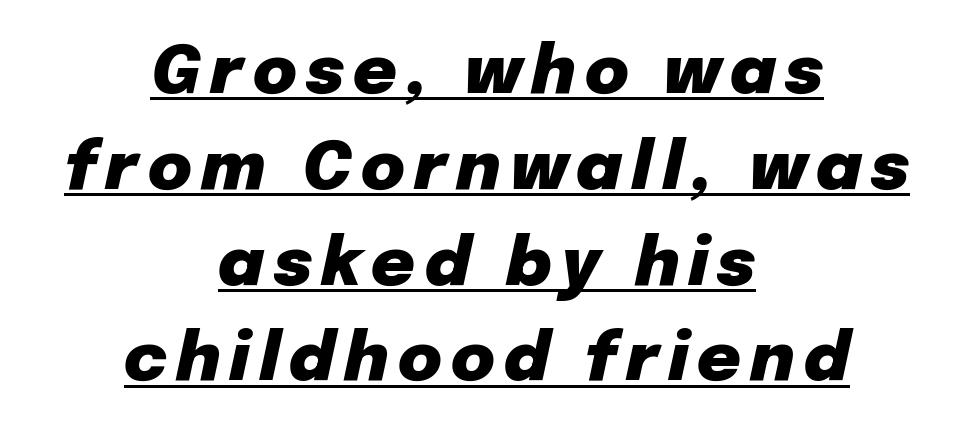
Each line is balanced around a shared central axis. Like a heading marked for emphasis, these lines bear an underscore. It's the slanting kind of type. Spacing verdict: proportional, widths tailored to each character. A normal amount of white space separates one row of letters from the next.
